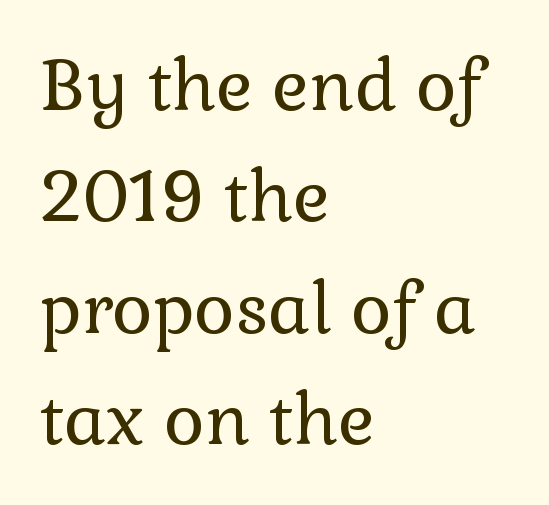
The image shows 70 px regular-weight serif type, upright; set left-aligned, normal line spacing (1.59x), normal letter spacing, not underlined; low stroke contrast and a medium x-height.
